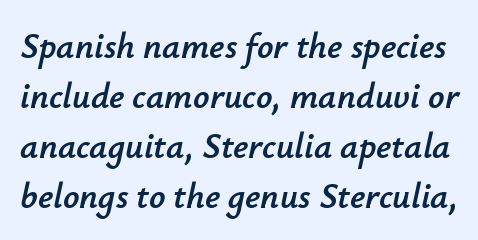
The passage shown has conventional tracking throughout. What's the leading like? Ordinary, nothing unusual. The rendering uses natural spacing where letterforms have individual widths. Rule under the text: the space is simply empty. In terms of posture, this sample is oblique.
